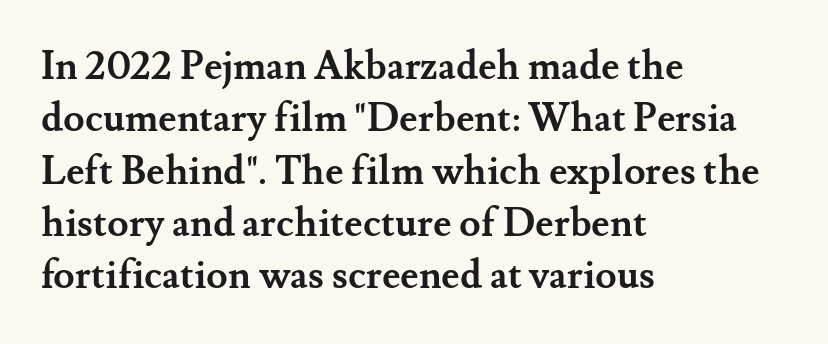
Q: Is the text bold? A: Yes.
Q: Is the text italic (slanted)? A: No, it is upright.
Q: Is the typeface a serif or a sans-serif typeface? A: Serif.
Q: Is the text underlined? A: No.
Q: How is the paragraph aligned? A: Left-aligned.
Q: Is the spacing between letters normal or unusually wide? A: Normal.
Q: Is the spacing between lines tight, normal or loose? A: Normal.
Q: Width (condensed, normal, or wide)? A: Normal.
Q: Stroke contrast? A: Medium.
Q: x-height? A: Small.
Q: Monospaced? A: No.
